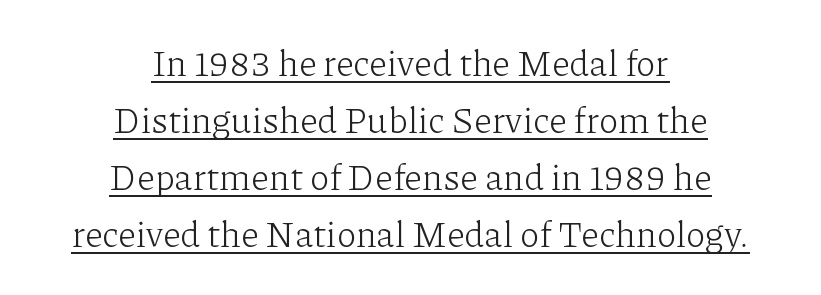
Q: Is the text bold? A: No.
Q: Is the text italic (slanted)? A: No, it is upright.
Q: Is the typeface a serif or a sans-serif typeface? A: Serif.
Q: Is the text underlined? A: Yes.
Q: How is the paragraph aligned? A: Centered.
Q: Is the spacing between letters normal or unusually wide? A: Normal.
Q: Is the spacing between lines tight, normal or loose? A: Normal.
Q: Width (condensed, normal, or wide)? A: Normal.
Q: Stroke contrast? A: Low.
Q: x-height? A: Medium.
Q: Monospaced? A: No.
